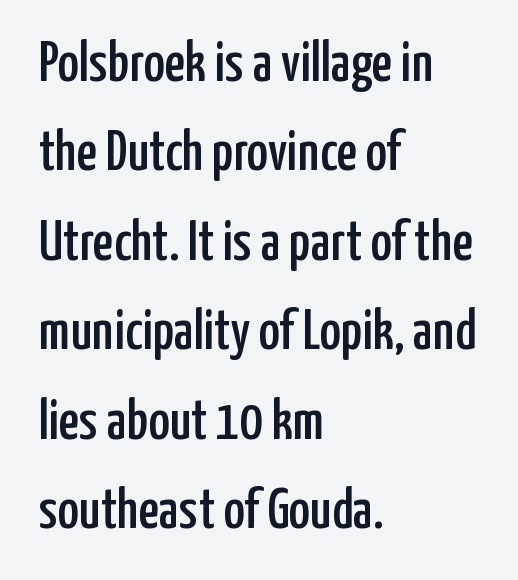
{"serif": "no", "italic": "no", "width": "condensed", "stroke_contrast": "low", "x_height": "medium", "monospaced": "no", "underline": "no", "align": "left", "line_spacing": "normal", "line_spacing_ratio": 1.57, "letter_spacing": "normal", "letter_spacing_em": 0.0, "glyph_px": 57}
